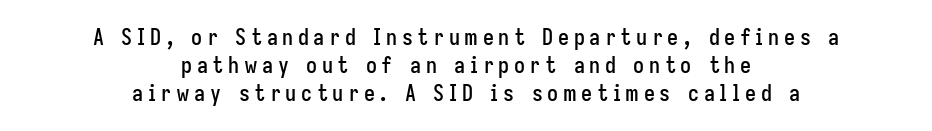
Q: Is the text italic (slanted)? A: No, it is upright.
Q: Is the text underlined? A: No.
Q: How is the paragraph aligned? A: Centered.
Q: Is the spacing between letters normal or unusually wide? A: Unusually wide.
Q: Is the spacing between lines tight, normal or loose? A: Normal.
